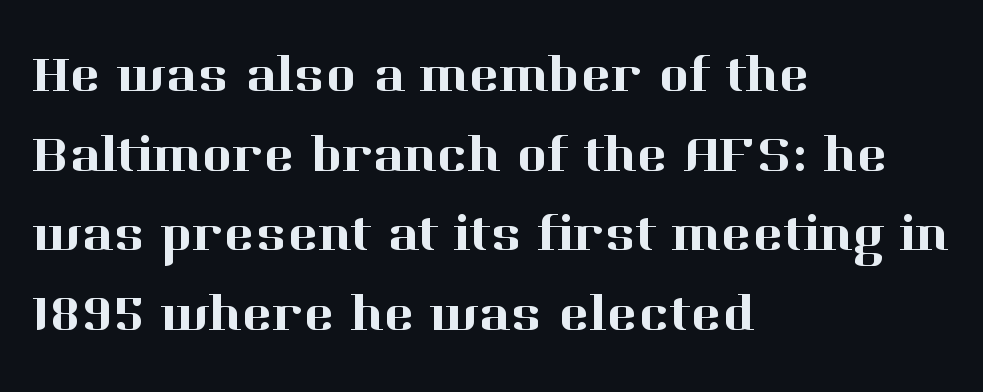
Interline gaps are of average width in this sample. A serif font was chosen for this passage. The tracking reads as untouched default to a designer's eye. A typesetter would call this proportional, since set widths differ per character. The passage is arranged the way most books set body copy — flush left.
